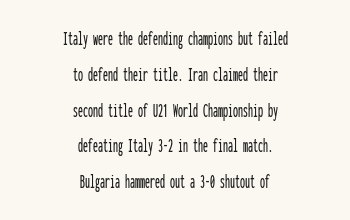
This rendering leaves character spacing at its baseline value. Designer's note — italics off, roman on. Clear beneath every line of the passage. Each line is balanced around a shared central axis.
